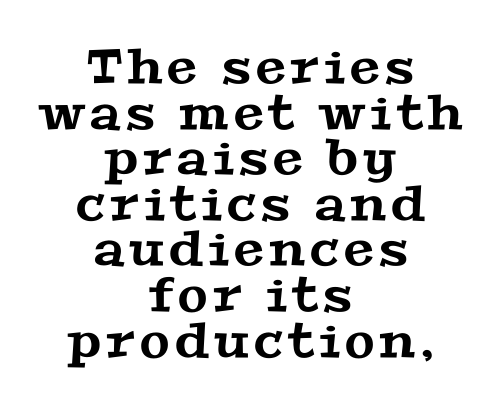
Reading down the column, the eye jumps only a short way to each next line. The typesetter chose a symmetrical, centered arrangement here. Is this a fixed-width face? No — the glyphs have proportional, varying widths. Anything drawn beneath the words? Only blank space.
